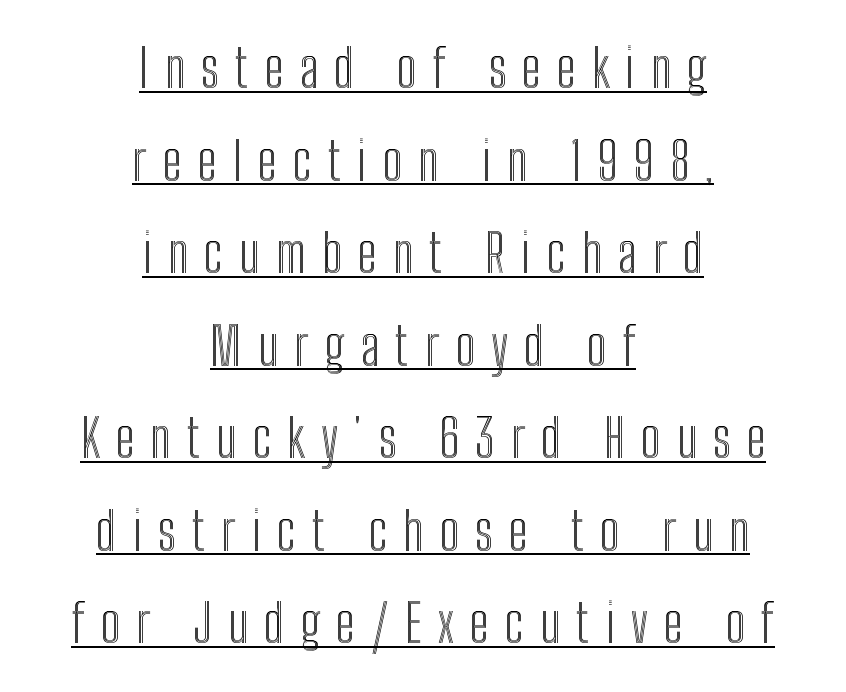
Proportional: the letters do not fall into vertical columns. Caption: multi-line text, centered on the measure. The passage shown has open, widely tracked lettering throughout. Ascenders rise straight up at ninety degrees. The string is rendered with underlining switched on.
